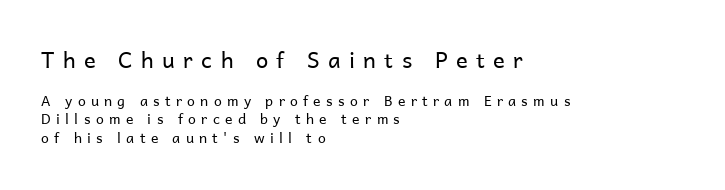
Q: Is the text bold? A: No.
Q: Is the text italic (slanted)? A: No, it is upright.
Q: Is the text underlined? A: No.
Q: How is the paragraph aligned? A: Left-aligned.
Q: Is the spacing between letters normal or unusually wide? A: Unusually wide.
Q: Is the spacing between lines tight, normal or loose? A: Normal.
Q: Which block of text is set in a larger size, the first (top) or the second (bottom)? A: The first (top) one.
